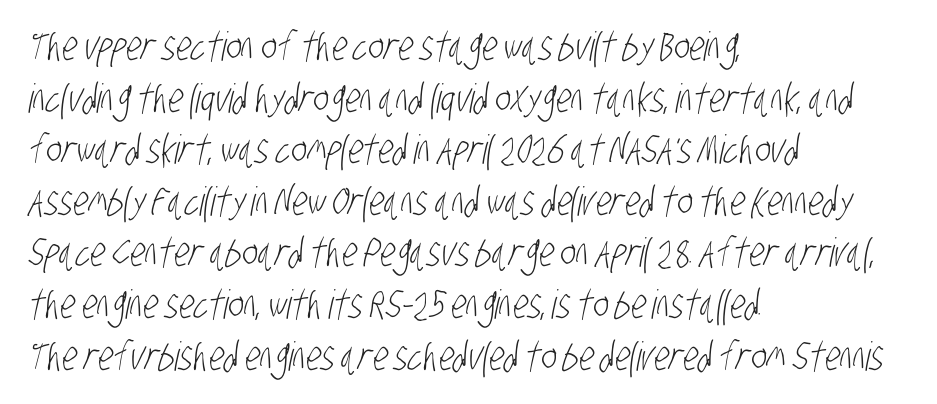
Q: Is the text bold? A: No.
Q: Is the typeface a serif or a sans-serif typeface? A: Sans-serif.
Q: Is the text underlined? A: No.
Q: How is the paragraph aligned? A: Left-aligned.
Q: Is the spacing between letters normal or unusually wide? A: Normal.
Q: Is the spacing between lines tight, normal or loose? A: Normal.
Q: Width (condensed, normal, or wide)? A: Condensed.
Q: Stroke contrast? A: Low.
Q: x-height? A: Large.
Q: Monospaced? A: No.
